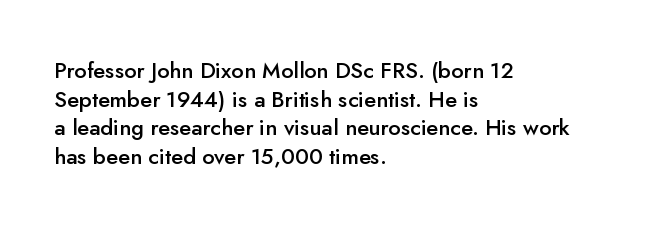
The image shows 22 px text type, upright; set left-aligned, normal line spacing (1.3x), normal letter spacing, not underlined.
